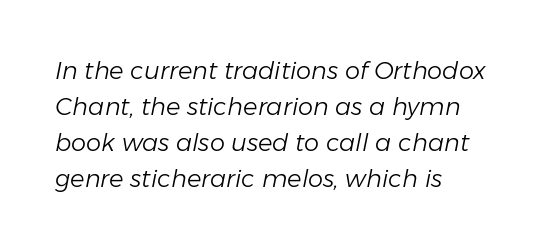
The image shows 24 px text type, italic (leaning right); set left-aligned, normal line spacing (1.5x), normal letter spacing, not underlined.
